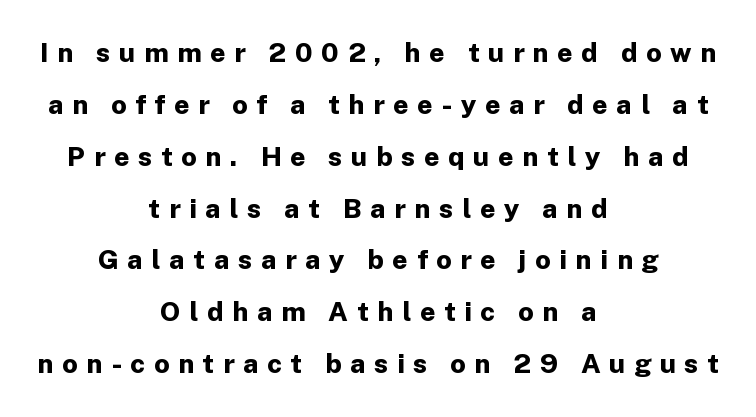
Q: Is the text bold? A: Yes.
Q: Is the text italic (slanted)? A: No, it is upright.
Q: Is the text underlined? A: No.
Q: How is the paragraph aligned? A: Centered.
Q: Is the spacing between letters normal or unusually wide? A: Unusually wide.
Q: Is the spacing between lines tight, normal or loose? A: Loose.
